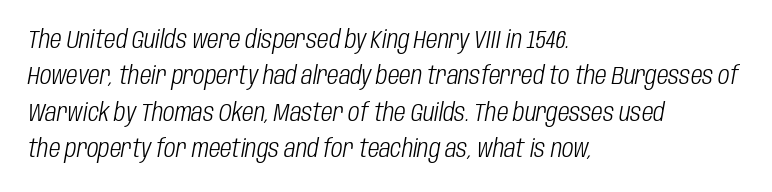
The image shows 25 px text type, italic (leaning right); set left-aligned, normal line spacing (1.46x), normal letter spacing, not underlined.
